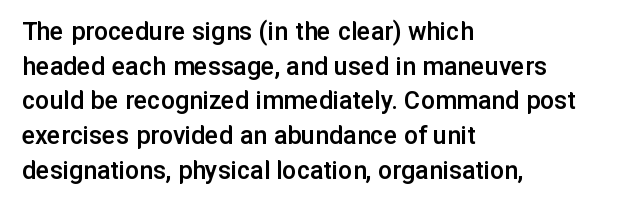
Q: Is the text bold? A: Semi-bold.
Q: Is the text italic (slanted)? A: No, it is upright.
Q: Is the typeface a serif or a sans-serif typeface? A: Sans-serif.
Q: Is the text underlined? A: No.
Q: How is the paragraph aligned? A: Left-aligned.
Q: Is the spacing between letters normal or unusually wide? A: Normal.
Q: Width (condensed, normal, or wide)? A: Normal.
Q: Stroke contrast? A: Low.
Q: x-height? A: Medium.
Q: Monospaced? A: No.
